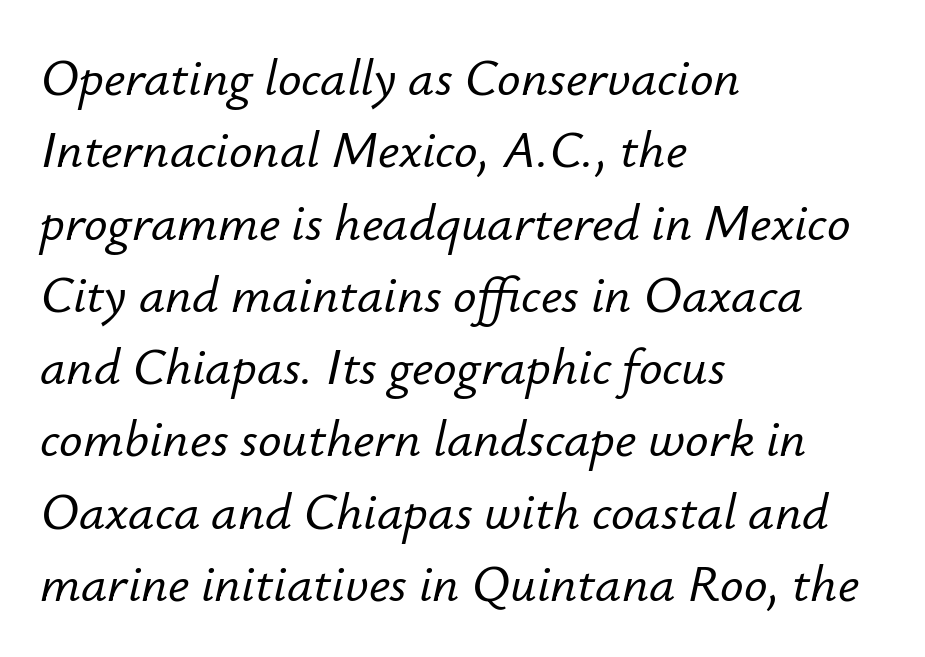
The image shows 52 px text type, italic (leaning right); set left-aligned, normal line spacing (1.39x), normal letter spacing, not underlined; low stroke contrast and a small x-height.
